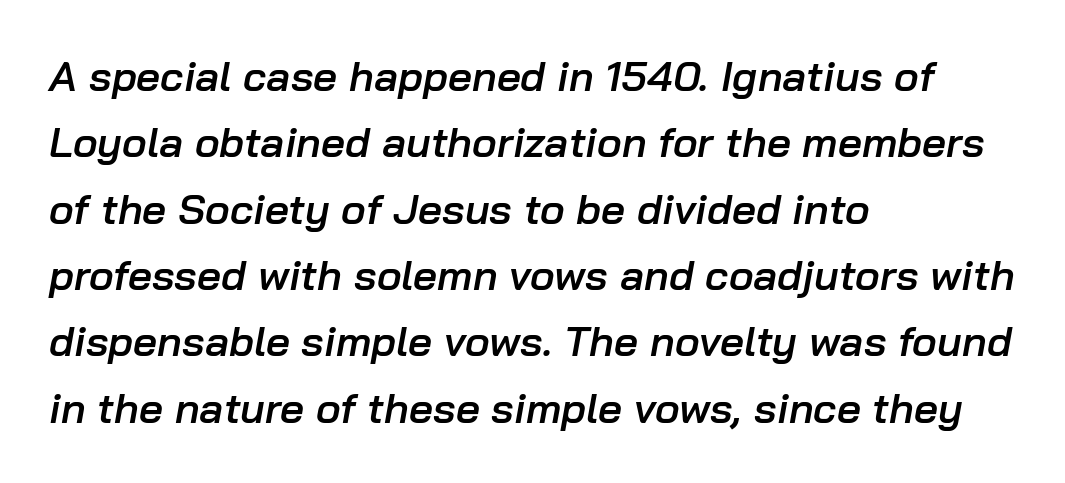
Does the copy run flush right? No — it runs flush left. This sample uses plain, unmodified letter spacing. Compared with typical paragraphs, the rows here are spaced about the same. Characters are canted at an angle relative to the baseline's perpendicular.
